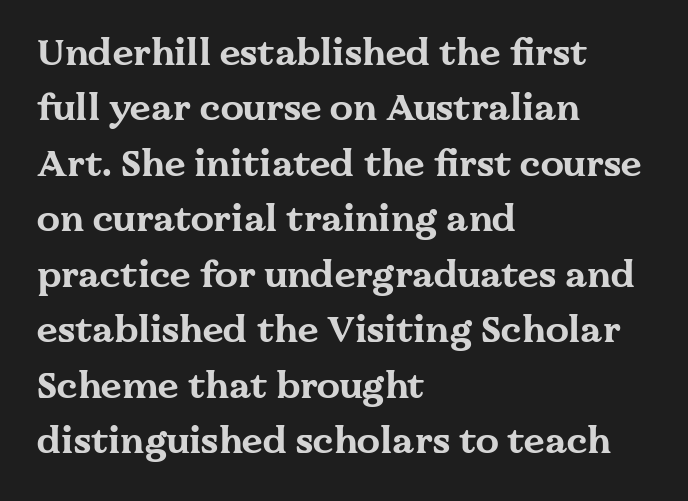
Q: Is the text bold? A: Yes.
Q: Is the text italic (slanted)? A: No, it is upright.
Q: Is the typeface a serif or a sans-serif typeface? A: Serif.
Q: Is the text underlined? A: No.
Q: How is the paragraph aligned? A: Left-aligned.
Q: Is the spacing between letters normal or unusually wide? A: Normal.
Q: Is the spacing between lines tight, normal or loose? A: Normal.
Q: Width (condensed, normal, or wide)? A: Wide.
Q: Stroke contrast? A: Medium.
Q: x-height? A: Medium.
Q: Monospaced? A: No.
